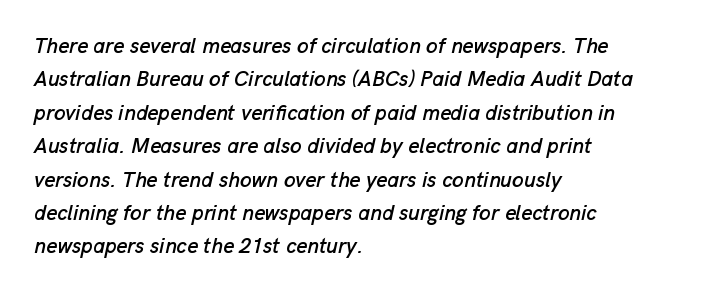
The foot of each line stays bare and open. The horizontal fit of the characters is conventional and even. The font's italic variant was chosen for this text. Rows of type keep a routine distance in the vertical direction. A classic flush-left, rag-right setting is used for this passage.
